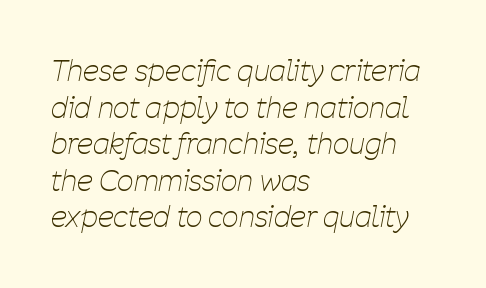
{"italic": "yes", "lean": "right", "slant_degrees": 11, "bold": "no", "weight": "thin", "width": "condensed", "stroke_contrast": "low", "x_height": "medium", "monospaced": "no", "underline": "no", "align": "left", "line_spacing": "normal", "line_spacing_ratio": 1.26, "letter_spacing": "normal", "letter_spacing_em": 0.0, "glyph_px": 29}
